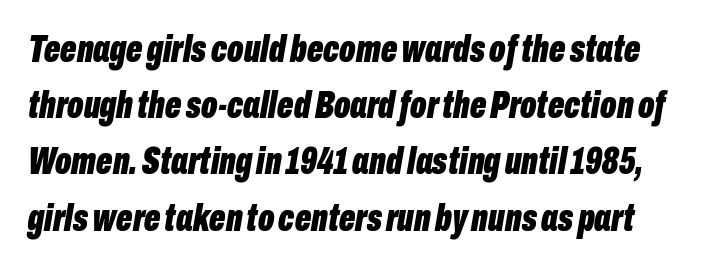
Q: Is the text bold? A: Yes.
Q: Is the text italic (slanted)? A: Yes, it leans right by about 10 degrees.
Q: Is the text underlined? A: No.
Q: Is the spacing between letters normal or unusually wide? A: Normal.
Q: Is the spacing between lines tight, normal or loose? A: Normal.
Q: Width (condensed, normal, or wide)? A: Condensed.
Q: Stroke contrast? A: Low.
Q: x-height? A: Medium.
Q: Monospaced? A: No.
